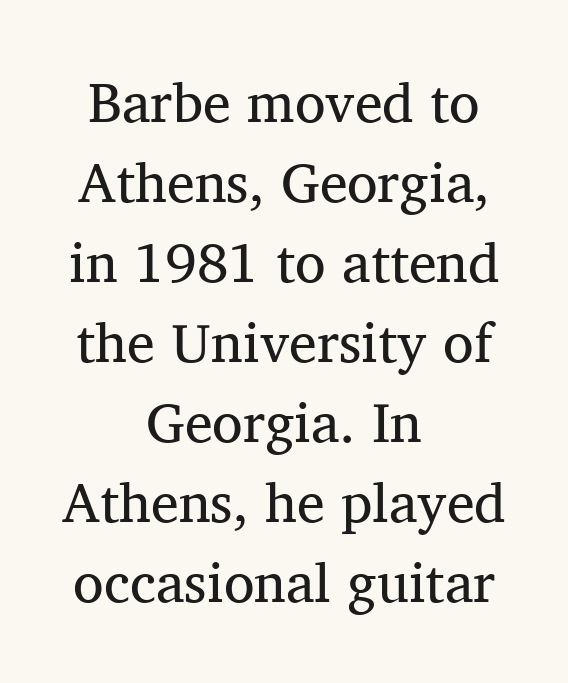
Type without underlining. The rendering shows small feet on the letterforms — a serif design. This sample keeps an unexceptional amount of space between lines. Which margin do the lines hug? Neither — every line sits in the middle.
